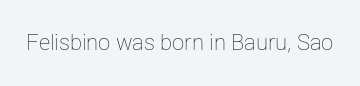
{"italic": "no", "bold": "no", "underline": "no", "letter_spacing": "normal", "letter_spacing_em": 0.0, "glyph_px": 22}
